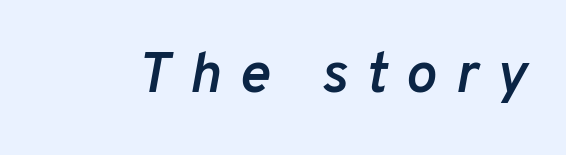
Q: Is the text bold? A: Semi-bold.
Q: Is the text italic (slanted)? A: Yes, it leans right by about 10 degrees.
Q: Is the text underlined? A: No.
Q: Is the spacing between letters normal or unusually wide? A: Unusually wide.
Q: Width (condensed, normal, or wide)? A: Normal.
Q: Stroke contrast? A: Low.
Q: x-height? A: Medium.
Q: Monospaced? A: No.
